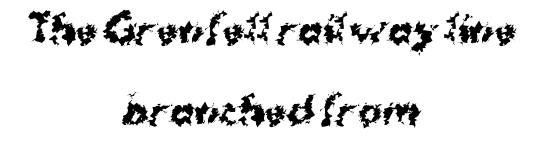
The image shows 36 px bold sans-serif type; set centered, loose line spacing (2.25x), normal letter spacing, not underlined; medium stroke contrast and a medium x-height.
